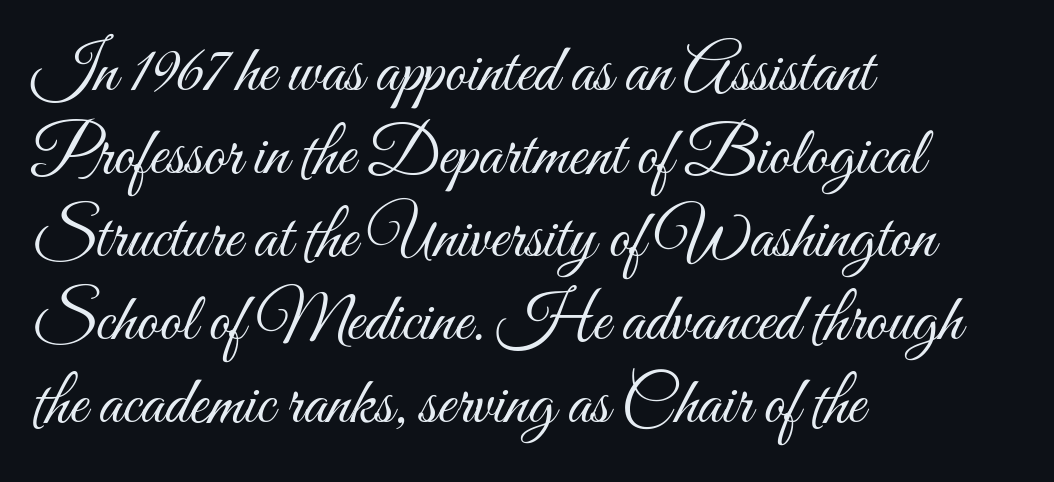
Summary of weight: not heavy and not bold. Looks like regular typesetting: each glyph gets only the width it needs. Letters rest on an invisible, unmarked baseline.
